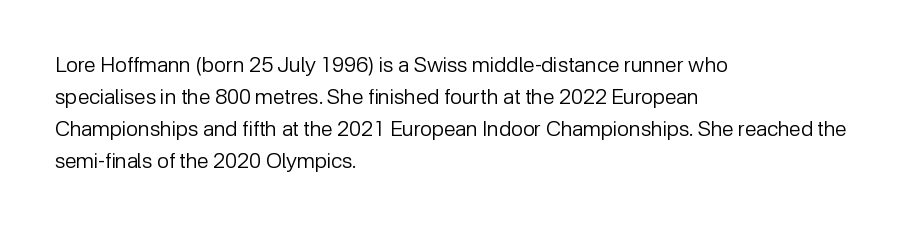
Q: Is the text bold? A: No.
Q: Is the text italic (slanted)? A: No, it is upright.
Q: Is the text underlined? A: No.
Q: How is the paragraph aligned? A: Left-aligned.
Q: Is the spacing between letters normal or unusually wide? A: Normal.
Q: Is the spacing between lines tight, normal or loose? A: Normal.
